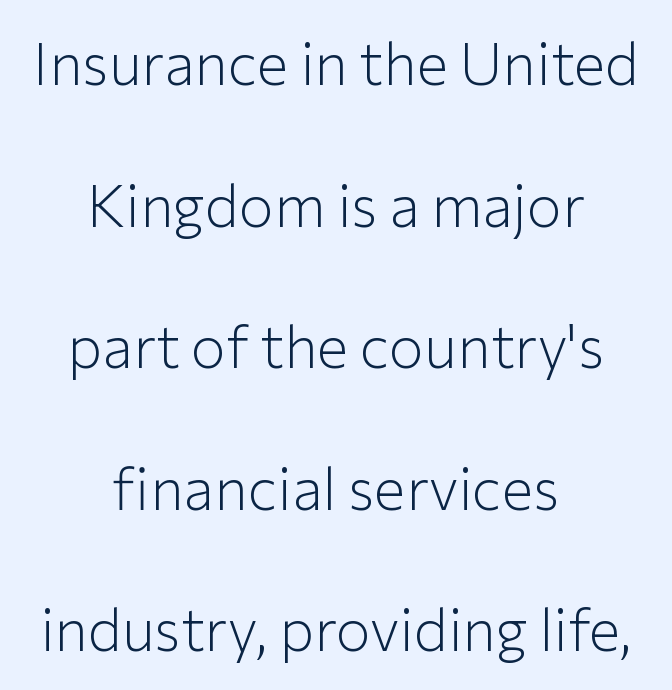
The image shows 59 px light sans-serif type, upright; set centered, loose line spacing (2.4x), normal letter spacing, not underlined; low stroke contrast and a medium x-height.
